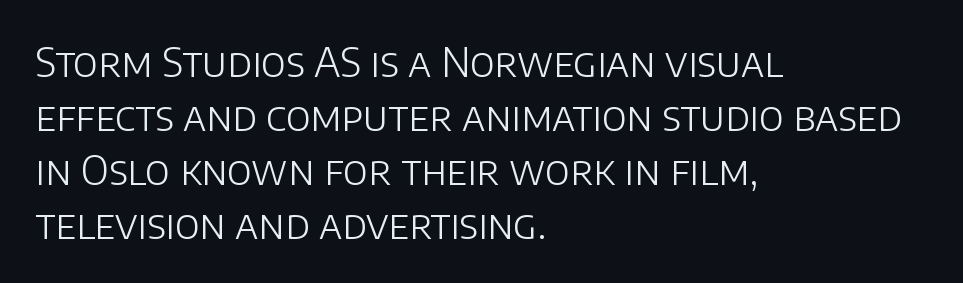
The image shows 40 px light sans-serif type, upright; set left-aligned, normal line spacing (1.35x), normal letter spacing, not underlined; low stroke contrast and a large x-height.
